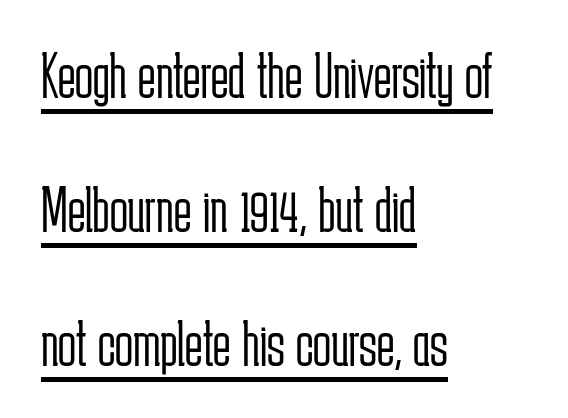
Nobody touched the tracking dial on this one. Caption: lettering with a line underneath. Visually the block forms a straight wall on the left and a jagged coastline on the right. Font category for this specimen: sans-serif.
